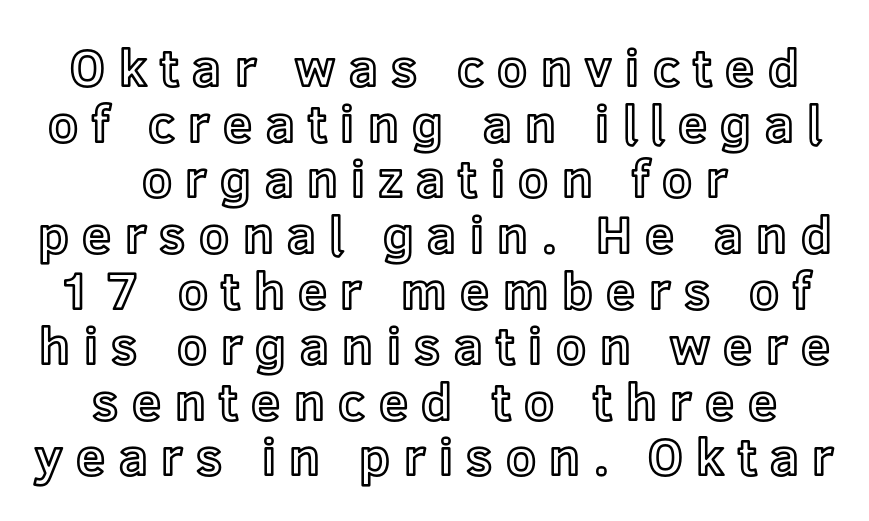
Q: Is the text italic (slanted)? A: No, it is upright.
Q: Is the text underlined? A: No.
Q: How is the paragraph aligned? A: Centered.
Q: Is the spacing between letters normal or unusually wide? A: Unusually wide.
Q: Is the spacing between lines tight, normal or loose? A: Tight.
Q: Width (condensed, normal, or wide)? A: Normal.
Q: x-height? A: Medium.
Q: Monospaced? A: No.
